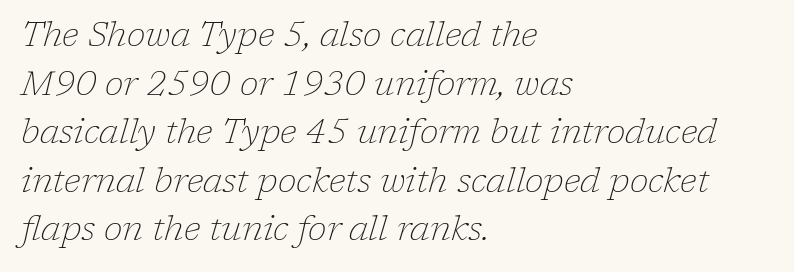
The image shows 34 px thin serif type, italic (leaning right); set left-aligned, normal line spacing (1.43x), normal letter spacing, not underlined; low stroke contrast and a medium x-height.
